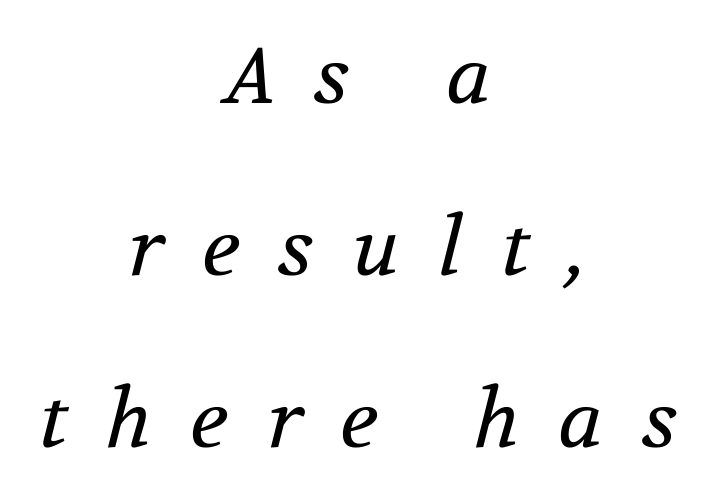
The image shows 79 px regular-weight serif type, italic (leaning right); set centered, loose line spacing (2.18x), unusually wide letter spacing (+0.49 em), not underlined; medium stroke contrast and a medium x-height.
